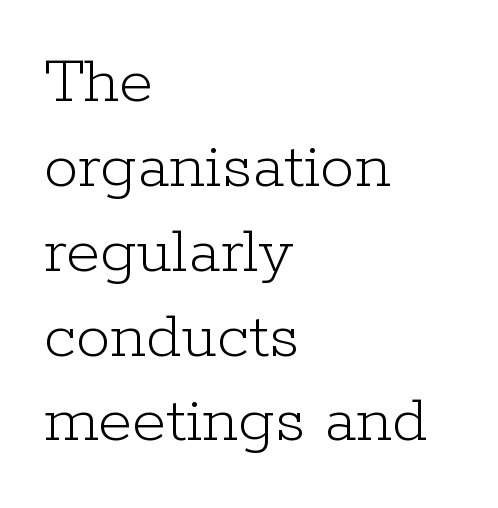
{"serif": "yes", "italic": "no", "bold": "no", "weight": "light", "width": "normal", "stroke_contrast": "low", "x_height": "medium", "monospaced": "no", "underline": "no", "align": "left", "line_spacing_ratio": 1.23, "letter_spacing": "normal", "letter_spacing_em": 0.0, "glyph_px": 69}
